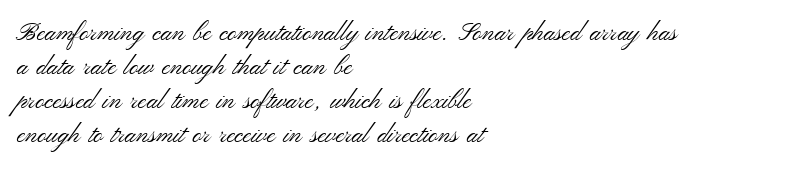
Q: Is the text bold? A: No.
Q: Is the text italic (slanted)? A: Yes.
Q: Is the text underlined? A: No.
Q: How is the paragraph aligned? A: Left-aligned.
Q: Is the spacing between letters normal or unusually wide? A: Normal.
Q: Is the spacing between lines tight, normal or loose? A: Normal.
